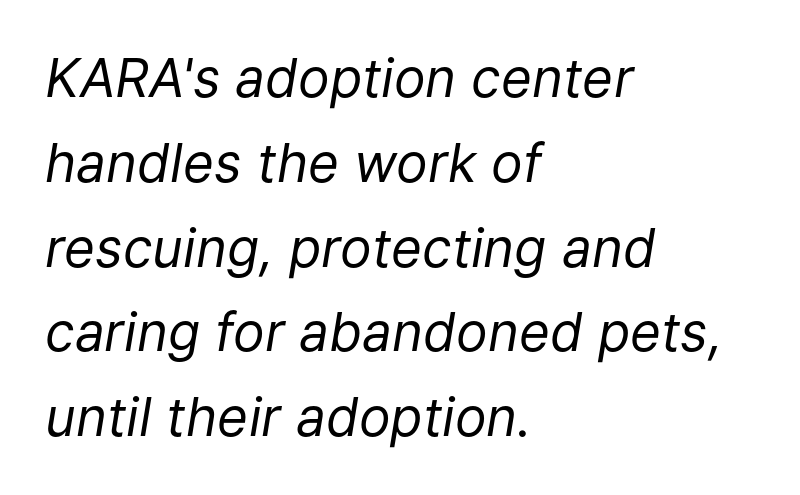
Q: Is the text bold? A: No.
Q: Is the text italic (slanted)? A: Yes, it leans right by about 9 degrees.
Q: Is the text underlined? A: No.
Q: How is the paragraph aligned? A: Left-aligned.
Q: Is the spacing between letters normal or unusually wide? A: Normal.
Q: Is the spacing between lines tight, normal or loose? A: Normal.
Q: Width (condensed, normal, or wide)? A: Normal.
Q: Stroke contrast? A: Low.
Q: x-height? A: Medium.
Q: Monospaced? A: No.
